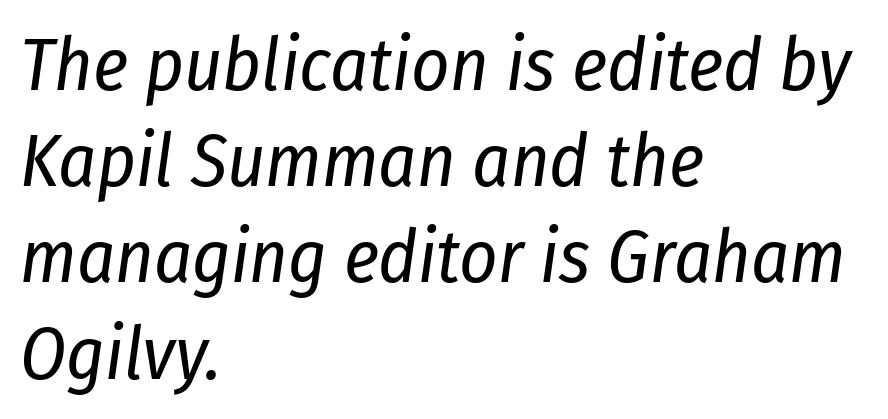
Q: Is the text bold? A: No.
Q: Is the text italic (slanted)? A: Yes, it leans right by about 8 degrees.
Q: Is the text underlined? A: No.
Q: How is the paragraph aligned? A: Left-aligned.
Q: Is the spacing between letters normal or unusually wide? A: Normal.
Q: Is the spacing between lines tight, normal or loose? A: Normal.
Q: Width (condensed, normal, or wide)? A: Condensed.
Q: Stroke contrast? A: Low.
Q: x-height? A: Medium.
Q: Monospaced? A: No.
